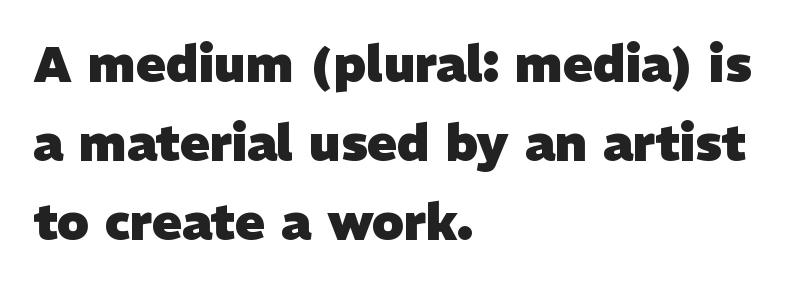
Q: Is the text bold? A: Yes.
Q: Is the typeface a serif or a sans-serif typeface? A: Sans-serif.
Q: Is the text underlined? A: No.
Q: How is the paragraph aligned? A: Left-aligned.
Q: Is the spacing between letters normal or unusually wide? A: Normal.
Q: Is the spacing between lines tight, normal or loose? A: Normal.
Q: Width (condensed, normal, or wide)? A: Normal.
Q: Stroke contrast? A: Low.
Q: x-height? A: Medium.
Q: Monospaced? A: No.
